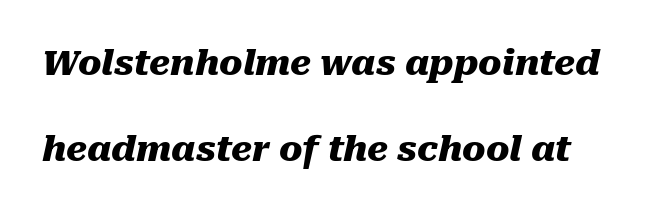
You could call the tracking neutral — neither tight nor loose. Style check: oblique. Nobody drew a line under any word here. Each letter keeps its own natural width here, so spacing adapts to shape.
